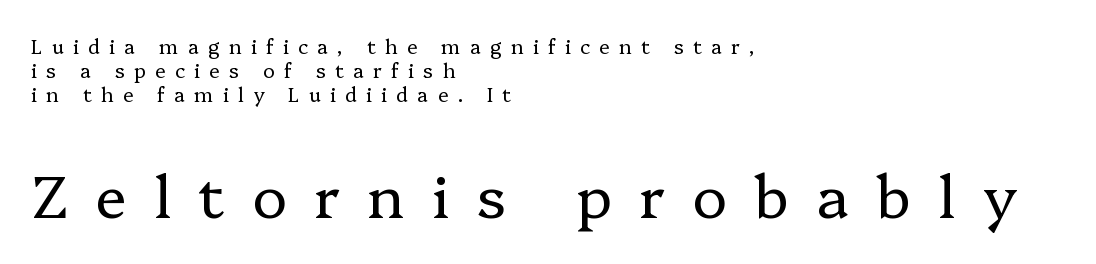
The image shows 59 px regular-weight serif type, upright; set left-aligned, line spacing 1.21x, unusually wide letter spacing (+0.46 em), not underlined; the second (bottom) block is 2.95x larger; low stroke contrast and a medium x-height.
